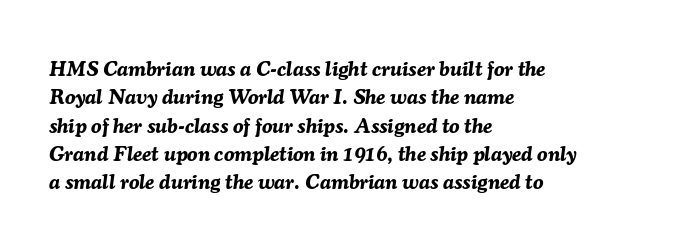
Q: Is the text bold? A: Yes.
Q: Is the text italic (slanted)? A: Yes, it leans right by about 7 degrees.
Q: Is the text underlined? A: No.
Q: How is the paragraph aligned? A: Left-aligned.
Q: Is the spacing between letters normal or unusually wide? A: Normal.
Q: Is the spacing between lines tight, normal or loose? A: Normal.
